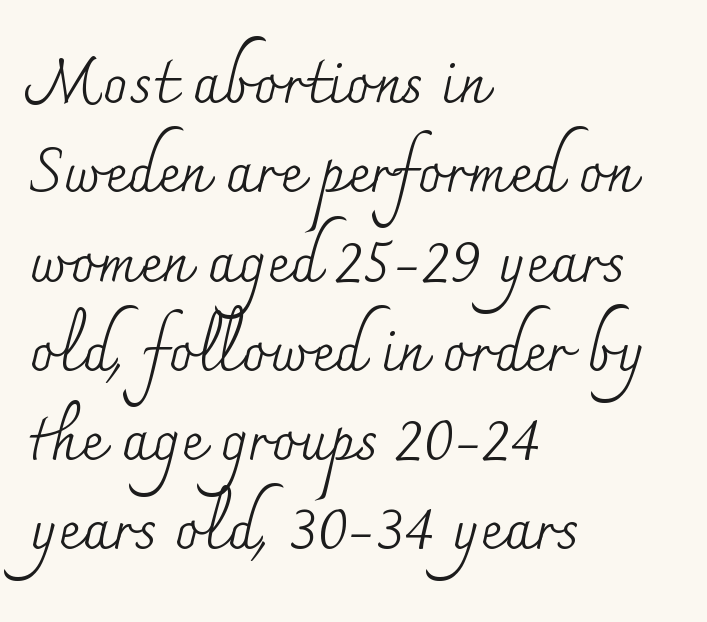
The image shows 62 px regular-weight serif type; set left-aligned, normal line spacing (1.44x), normal letter spacing, not underlined; medium stroke contrast and a small x-height.
